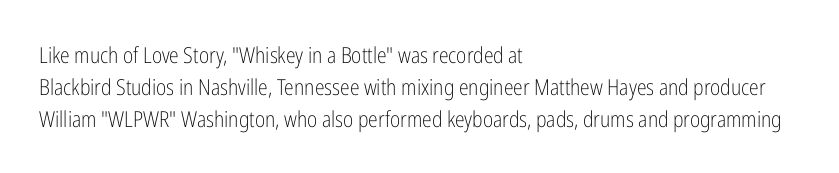
{"italic": "no", "bold": "no", "underline": "no", "align": "left", "line_spacing": "normal", "line_spacing_ratio": 1.45, "letter_spacing": "normal", "letter_spacing_em": 0.0, "glyph_px": 22}
